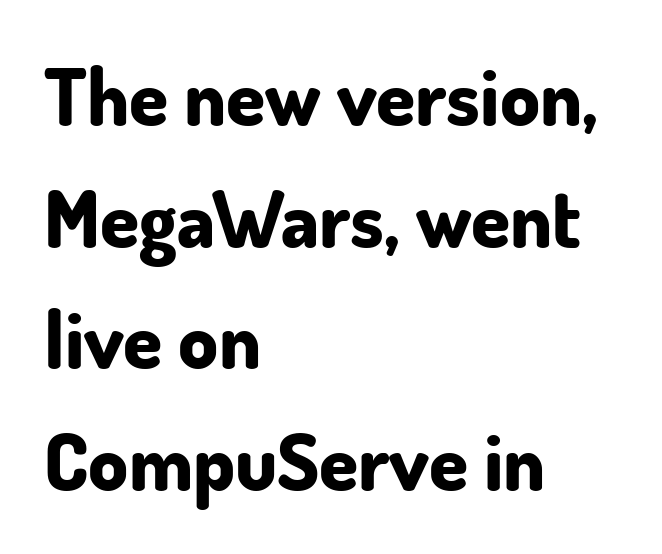
Q: Is the text bold? A: Yes.
Q: Is the text italic (slanted)? A: No, it is upright.
Q: Is the typeface a serif or a sans-serif typeface? A: Sans-serif.
Q: Is the text underlined? A: No.
Q: How is the paragraph aligned? A: Left-aligned.
Q: Is the spacing between letters normal or unusually wide? A: Normal.
Q: Is the spacing between lines tight, normal or loose? A: Normal.
Q: Width (condensed, normal, or wide)? A: Normal.
Q: Stroke contrast? A: Low.
Q: x-height? A: Small.
Q: Monospaced? A: No.
